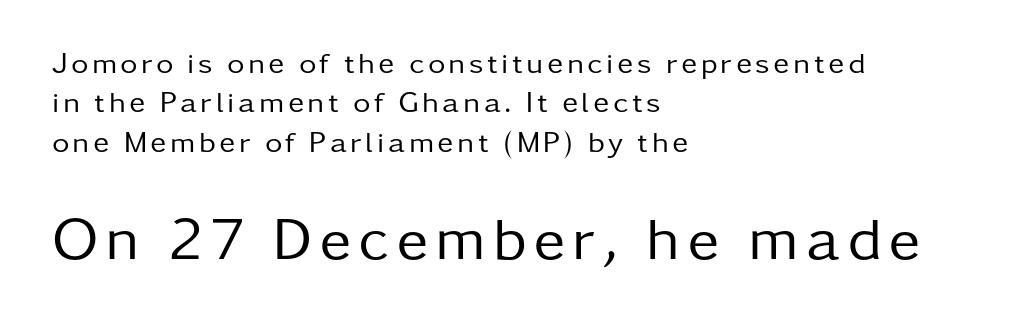
Stroke mass is kept to a normal reading level or below. The rendering uses natural spacing where letterforms have individual widths. Plain, unruled lines of type. The letters stand upright; this is a roman face. Type style note: lacks serifs.
